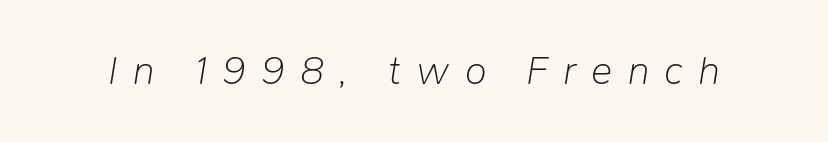
The zone under the glyphs is completely vacant. The text carries the slant typical of an italic or oblique font. The strokes carry an ordinary text weight at most. The letters advance in unequal steps, a hallmark of proportional type.
